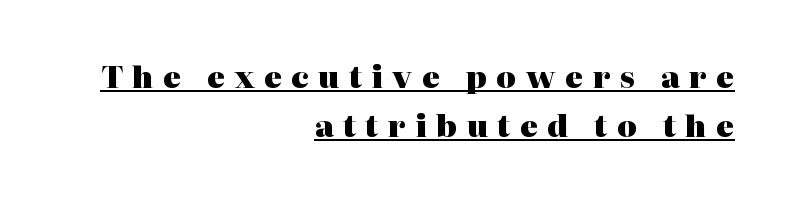
{"serif": "yes", "italic": "no", "bold": "yes", "weight": "heavy", "width": "normal", "stroke_contrast": "high", "x_height": "medium", "monospaced": "no", "underline": "yes", "align": "right", "line_spacing": "normal", "line_spacing_ratio": 1.62, "letter_spacing": "wide", "letter_spacing_em": 0.32, "glyph_px": 30}
